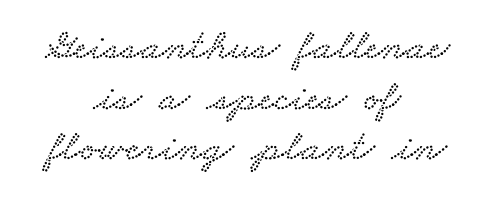
Underlining? Definitely not there. The face used here is rendered with its standard letterfit. This sample has the flowing, uneven cadence of proportional lettering. Note: serifs present on the glyphs.
